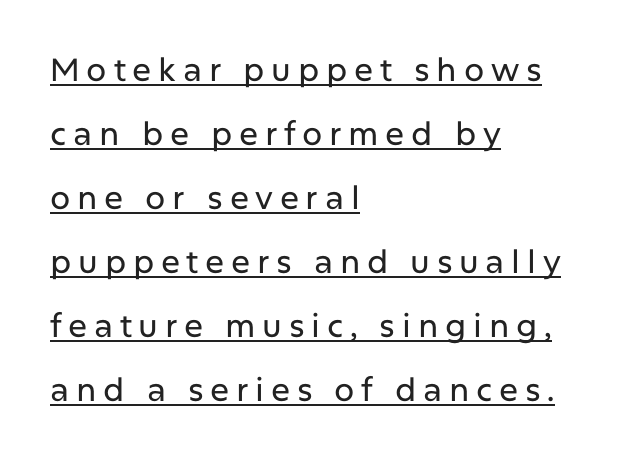
The image shows 32 px sans-serif type, upright; set left-aligned, loose line spacing (2.0x), unusually wide letter spacing (+0.21 em), underlined; low stroke contrast and a medium x-height.
